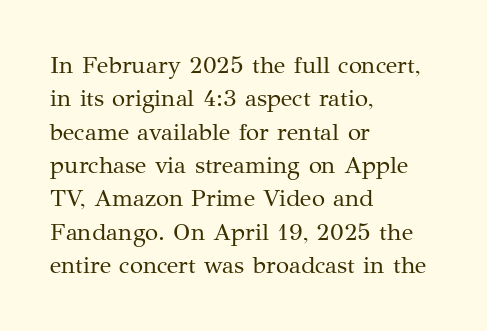
{"italic": "no", "bold": "no", "underline": "no", "align": "left", "line_spacing": "normal", "line_spacing_ratio": 1.39, "letter_spacing": "normal", "letter_spacing_em": 0.0, "glyph_px": 24}
